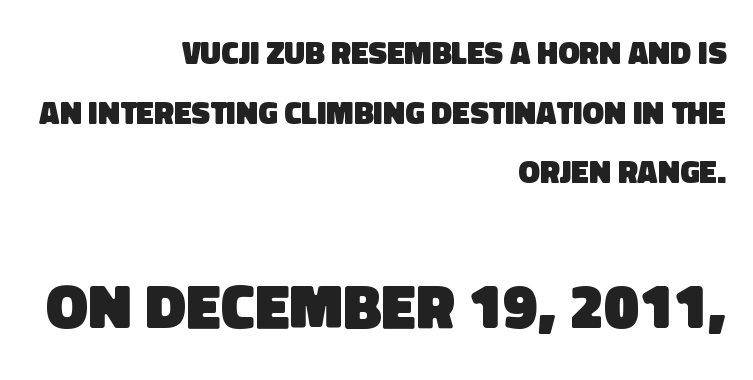
{"serif": "no", "bold": "yes", "weight": "heavy", "width": "normal", "stroke_contrast": "low", "x_height": "large", "monospaced": "no", "underline": "no", "align": "right", "line_spacing_ratio": 1.86, "letter_spacing": "normal", "letter_spacing_em": 0.0, "larger_block": "second", "size_ratio": 1.97, "glyph_px": 63}
